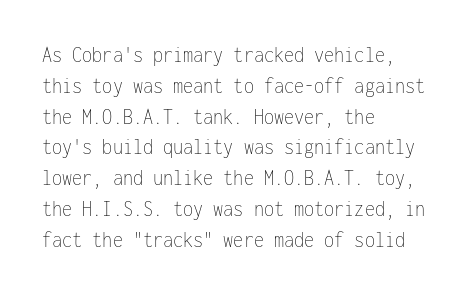
The image shows 23 px text type, upright; set left-aligned, normal line spacing (1.34x), normal letter spacing, not underlined.
